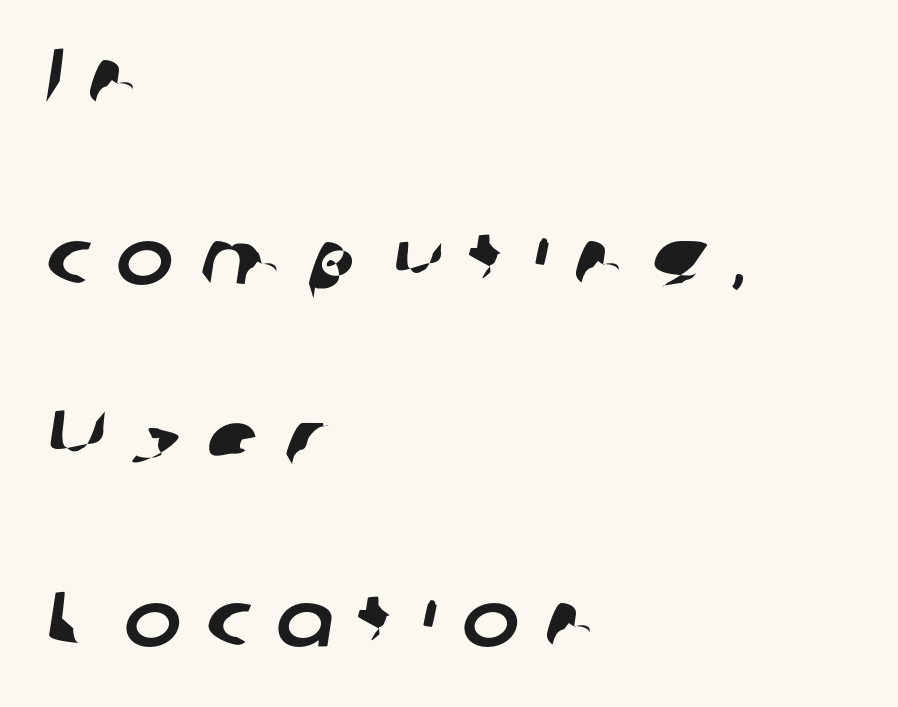
The image shows 77 px sans-serif type; set left-aligned, loose line spacing (2.35x), unusually wide letter spacing (+0.33 em), not underlined; low stroke contrast and a medium x-height.
